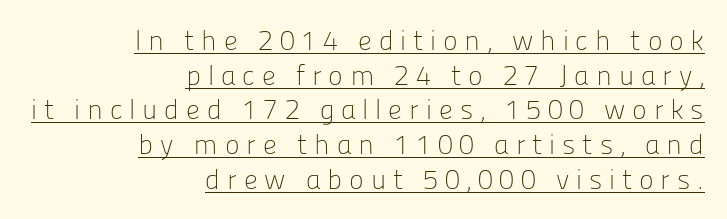
Q: Is the text bold? A: No.
Q: Is the text italic (slanted)? A: No, it is upright.
Q: Is the typeface a serif or a sans-serif typeface? A: Sans-serif.
Q: Is the text underlined? A: Yes.
Q: How is the paragraph aligned? A: Right-aligned.
Q: Is the spacing between letters normal or unusually wide? A: Unusually wide.
Q: Width (condensed, normal, or wide)? A: Normal.
Q: Stroke contrast? A: Low.
Q: x-height? A: Medium.
Q: Monospaced? A: No.
